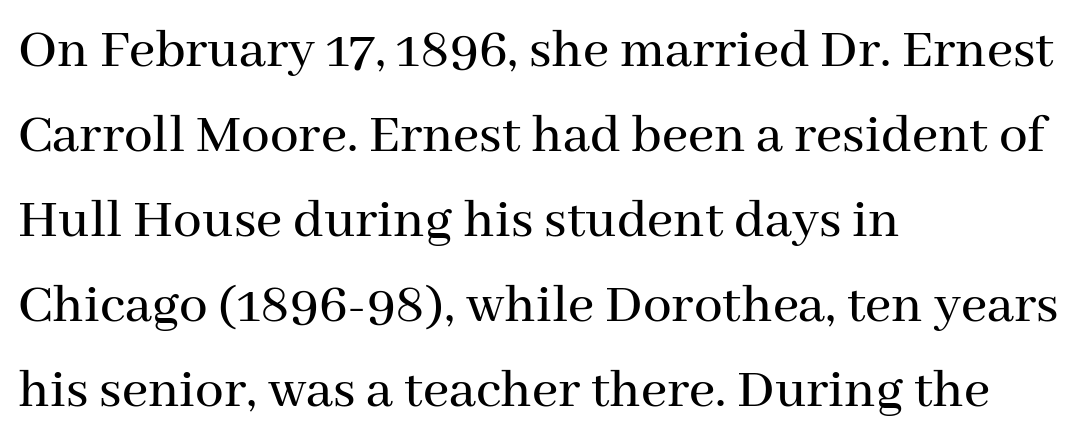
The image shows 57 px serif type, upright; set left-aligned, normal line spacing (1.49x), normal letter spacing, not underlined; medium stroke contrast and a medium x-height.
